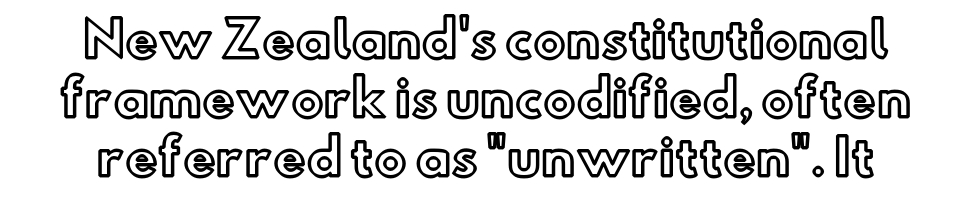
Type without underlining. The axis of the letterforms is exactly vertical. Glyph-to-glyph distance matches everyday printed text. The letters advance in unequal steps, a hallmark of proportional type.
